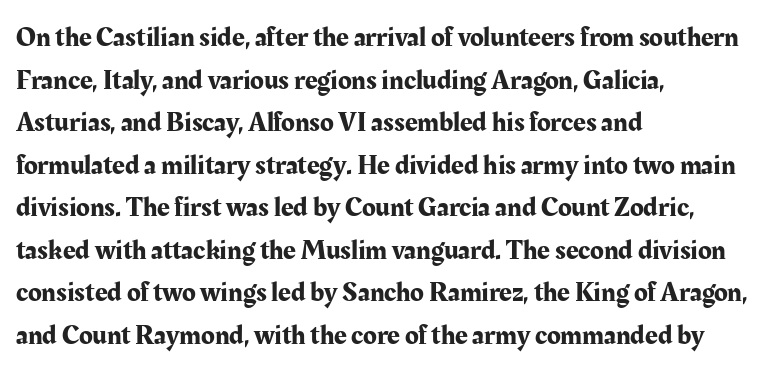
The image shows 28 px serif type, upright; set left-aligned, normal line spacing (1.52x), normal letter spacing, not underlined; medium stroke contrast and a medium x-height.
